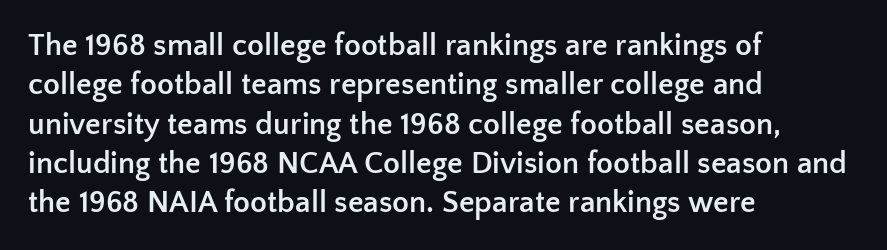
The image shows 31 px semibold sans-serif type, upright; set left-aligned, normal line spacing (1.27x), normal letter spacing, not underlined; low stroke contrast and a medium x-height.
